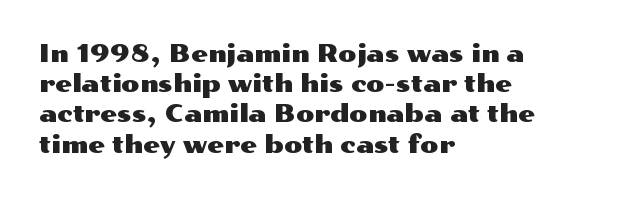
The image shows 24 px text type, upright; set left-aligned, normal line spacing (1.26x), normal letter spacing, not underlined.
